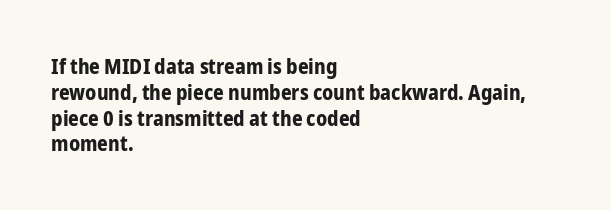
Q: Is the text bold? A: Yes.
Q: Is the text italic (slanted)? A: No, it is upright.
Q: Is the text underlined? A: No.
Q: How is the paragraph aligned? A: Left-aligned.
Q: Is the spacing between letters normal or unusually wide? A: Normal.
